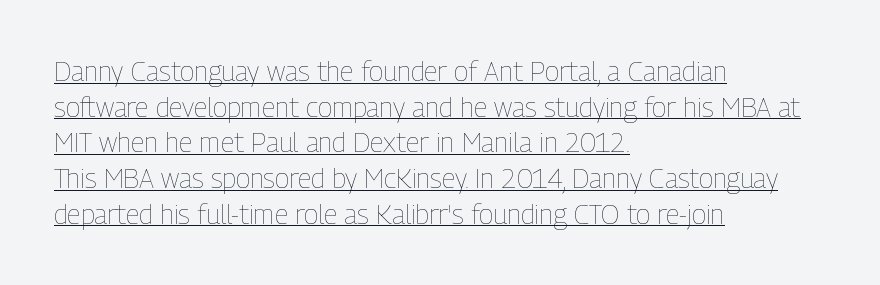
Q: Is the text bold? A: No.
Q: Is the text italic (slanted)? A: No, it is upright.
Q: Is the text underlined? A: Yes.
Q: How is the paragraph aligned? A: Left-aligned.
Q: Is the spacing between letters normal or unusually wide? A: Normal.
Q: Is the spacing between lines tight, normal or loose? A: Normal.
